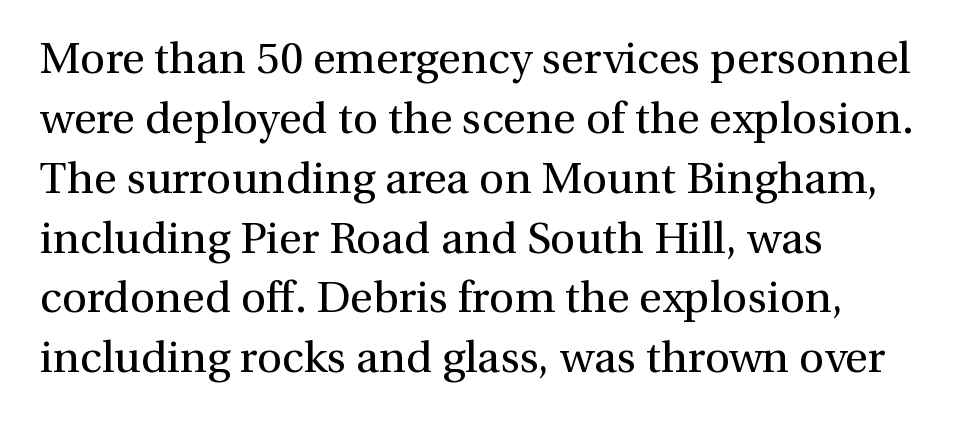
{"serif": "yes", "italic": "no", "bold": "no", "weight": "regular", "width": "normal", "stroke_contrast": "medium", "x_height": "medium", "monospaced": "no", "underline": "no", "align": "left", "line_spacing": "normal", "line_spacing_ratio": 1.36, "letter_spacing": "normal", "letter_spacing_em": 0.0, "glyph_px": 44}
